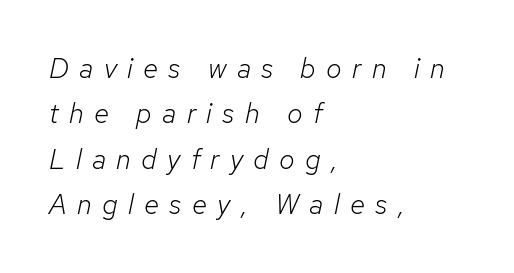
The rendering uses natural spacing where letterforms have individual widths. Between one letter and the next there's a generous, obvious gap. The axis of the letterforms is tilted away from vertical. Does the copy run flush right? No — it runs flush left. Is the type heavy? It reads as light-to-regular instead.
